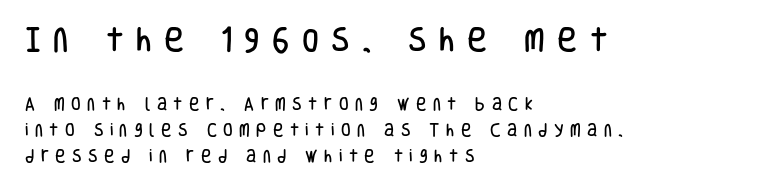
{"italic": "no", "underline": "no", "align": "left", "line_spacing_ratio": 1.84, "letter_spacing": "wide", "letter_spacing_em": 0.46, "larger_block": "first", "size_ratio": 1.93, "glyph_px": 27}
